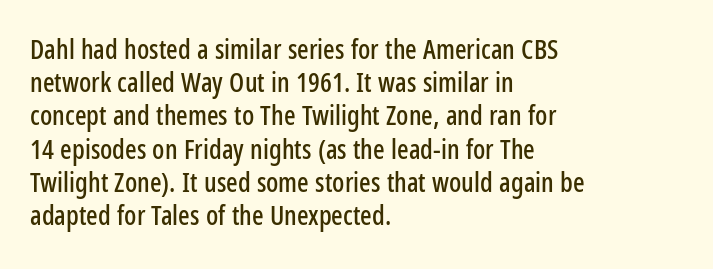
{"italic": "no", "underline": "no", "align": "left", "line_spacing_ratio": 1.23, "letter_spacing": "normal", "letter_spacing_em": 0.0, "glyph_px": 27}
